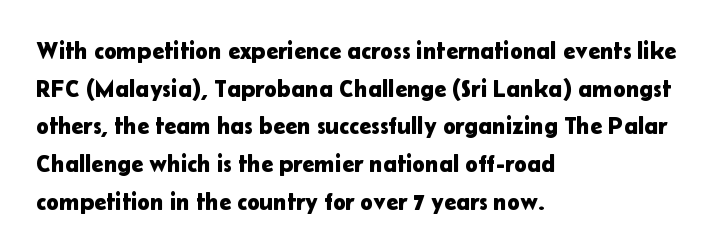
Q: Is the text italic (slanted)? A: No, it is upright.
Q: Is the text underlined? A: No.
Q: How is the paragraph aligned? A: Left-aligned.
Q: Is the spacing between letters normal or unusually wide? A: Normal.
Q: Is the spacing between lines tight, normal or loose? A: Normal.
